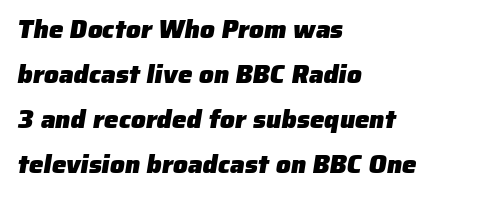
The gaps between neighbouring characters are ordinary and unremarkable. The string is rendered with underlining switched off. Typographic density is high because the face is bold. These lines are set flush left with a ragged right edge.
